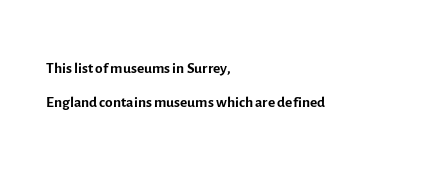
The image shows 22 px text type, upright; set left-aligned, normal line spacing (1.54x), normal letter spacing, not underlined.
